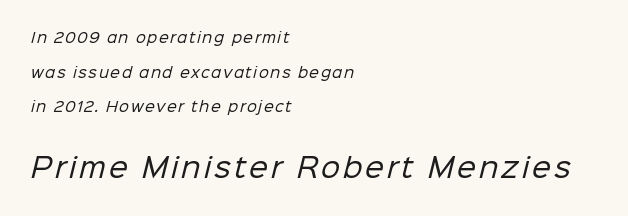
The image shows 27 px text type; set left-aligned, loose line spacing (2.47x), not underlined; the second (bottom) block is 1.93x larger.
